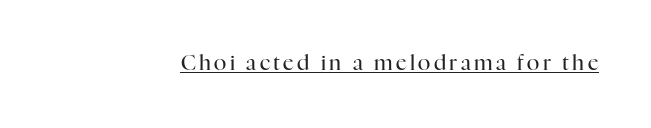
No extra ink here — the face is not bold. The rendered words wear a rule along their underside. Quick note: not italic, upright.
